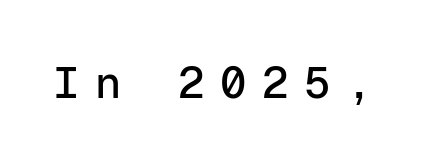
{"serif": "no", "italic": "no", "width": "normal", "stroke_contrast": "low", "x_height": "medium", "monospaced": "yes", "underline": "no", "letter_spacing": "wide", "letter_spacing_em": 0.35, "glyph_px": 44}
